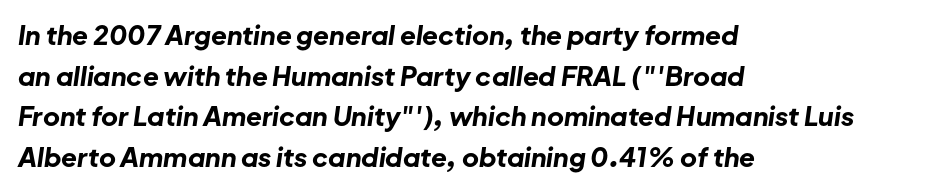
The image shows 26 px bold type, italic (leaning right); set left-aligned, normal line spacing (1.56x), normal letter spacing, not underlined.
